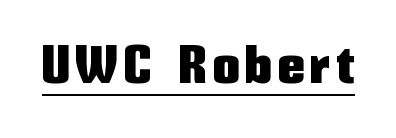
The image shows 53 px condensed sans-serif type, upright; set underlined; low stroke contrast and a medium x-height.
